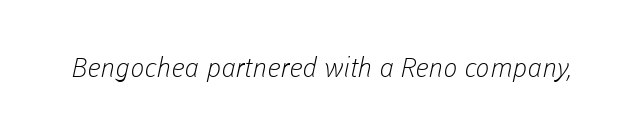
{"bold": "no", "underline": "no", "letter_spacing": "normal", "letter_spacing_em": 0.0, "glyph_px": 27}
